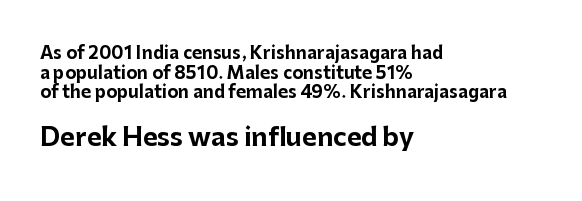
The image shows 25 px bold type, upright; set left-aligned, line spacing 1.16x, normal letter spacing, not underlined; the second (bottom) block is 1.47x larger.
